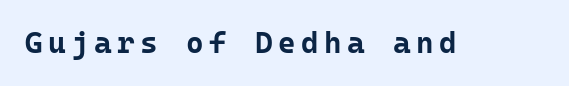
{"serif": "no", "italic": "no", "bold": "yes", "weight": "bold", "width": "normal", "stroke_contrast": "low", "x_height": "medium", "monospaced": "yes", "underline": "no", "glyph_px": 30}
